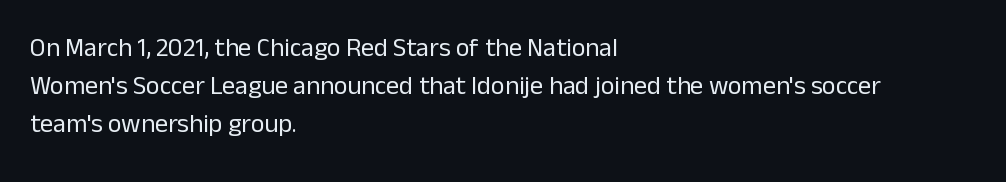
The vertical gap from one line to the next is medium. Quick note: underline off. The characters are drawn with everyday or finer stroke widths. A typesetter would mark this as roman, not italic. Caption: multi-line text, flush left, ragged right.
